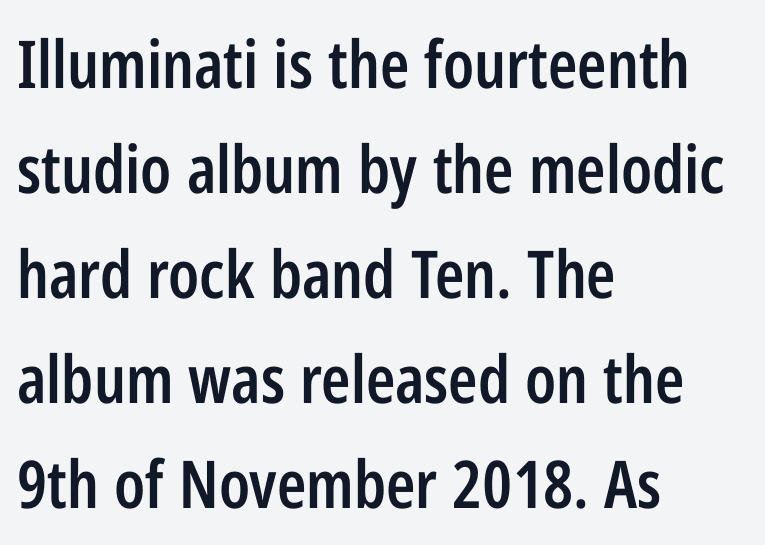
Q: Is the text bold? A: Semi-bold.
Q: Is the text italic (slanted)? A: No, it is upright.
Q: Is the typeface a serif or a sans-serif typeface? A: Sans-serif.
Q: Is the text underlined? A: No.
Q: How is the paragraph aligned? A: Left-aligned.
Q: Is the spacing between letters normal or unusually wide? A: Normal.
Q: Is the spacing between lines tight, normal or loose? A: Normal.
Q: Width (condensed, normal, or wide)? A: Condensed.
Q: Stroke contrast? A: Low.
Q: x-height? A: Medium.
Q: Monospaced? A: No.
